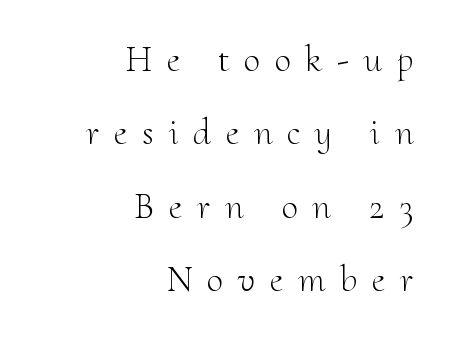
Q: Is the text bold? A: No.
Q: Is the text italic (slanted)? A: No, it is upright.
Q: Is the typeface a serif or a sans-serif typeface? A: Serif.
Q: Is the text underlined? A: No.
Q: How is the paragraph aligned? A: Right-aligned.
Q: Is the spacing between letters normal or unusually wide? A: Unusually wide.
Q: Is the spacing between lines tight, normal or loose? A: Loose.
Q: Width (condensed, normal, or wide)? A: Normal.
Q: Stroke contrast? A: Medium.
Q: x-height? A: Small.
Q: Monospaced? A: No.
